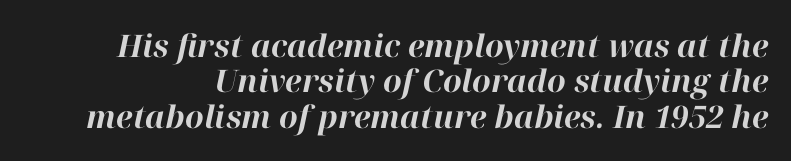
{"italic": "yes", "lean": "right", "slant_degrees": 12, "bold": "yes", "weight": "bold", "width": "normal", "stroke_contrast": "high", "x_height": "medium", "monospaced": "no", "underline": "no", "line_spacing": "tight", "line_spacing_ratio": 1.14, "letter_spacing": "normal", "letter_spacing_em": 0.0, "glyph_px": 31}
